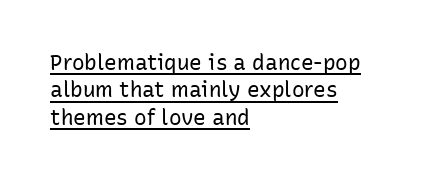
Q: Is the text bold? A: No.
Q: Is the text italic (slanted)? A: No, it is upright.
Q: Is the text underlined? A: Yes.
Q: How is the paragraph aligned? A: Left-aligned.
Q: Is the spacing between letters normal or unusually wide? A: Normal.
Q: Is the spacing between lines tight, normal or loose? A: Normal.
